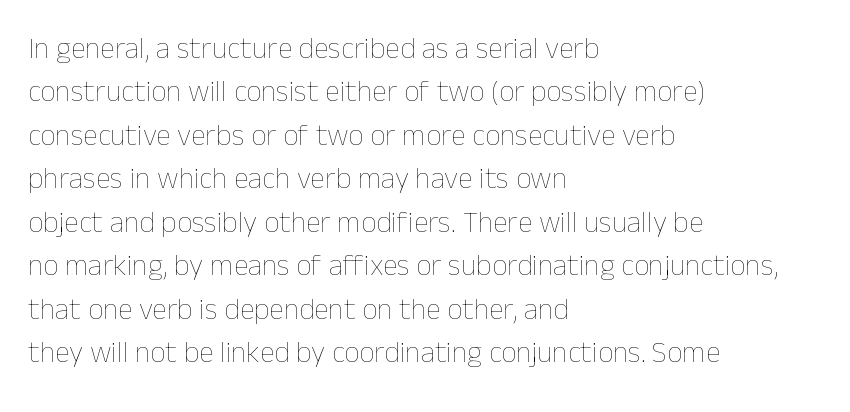
{"italic": "no", "bold": "no", "weight": "thin", "width": "normal", "stroke_contrast": "low", "x_height": "medium", "monospaced": "no", "underline": "no", "align": "left", "line_spacing": "normal", "line_spacing_ratio": 1.45, "letter_spacing": "normal", "letter_spacing_em": 0.0, "glyph_px": 30}
